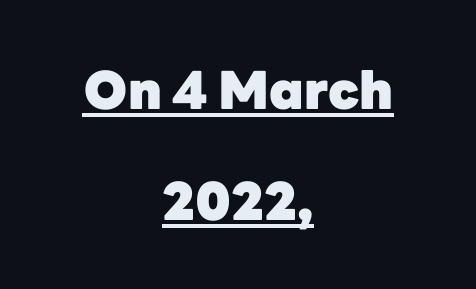
Q: Is the text bold? A: Yes.
Q: Is the text italic (slanted)? A: No, it is upright.
Q: Is the typeface a serif or a sans-serif typeface? A: Sans-serif.
Q: Is the text underlined? A: Yes.
Q: How is the paragraph aligned? A: Centered.
Q: Is the spacing between letters normal or unusually wide? A: Normal.
Q: Is the spacing between lines tight, normal or loose? A: Loose.
Q: Width (condensed, normal, or wide)? A: Normal.
Q: Stroke contrast? A: Low.
Q: x-height? A: Medium.
Q: Monospaced? A: No.
